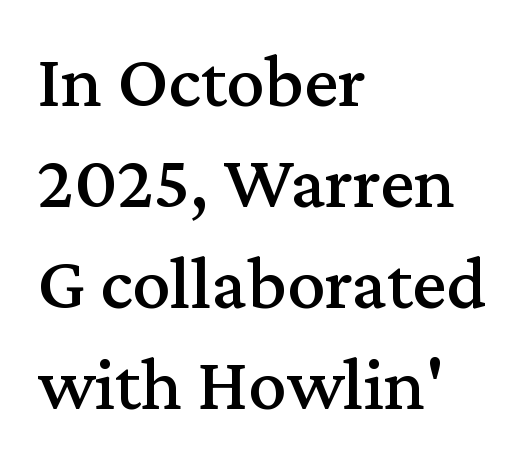
The image shows 76 px serif type, upright; set left-aligned, normal line spacing (1.33x), normal letter spacing, not underlined; medium stroke contrast and a medium x-height.
